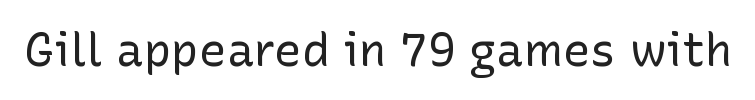
{"serif": "no", "italic": "no", "bold": "no", "weight": "regular", "width": "normal", "stroke_contrast": "low", "x_height": "medium", "monospaced": "no", "underline": "no", "letter_spacing": "normal", "letter_spacing_em": 0.0, "glyph_px": 46}
